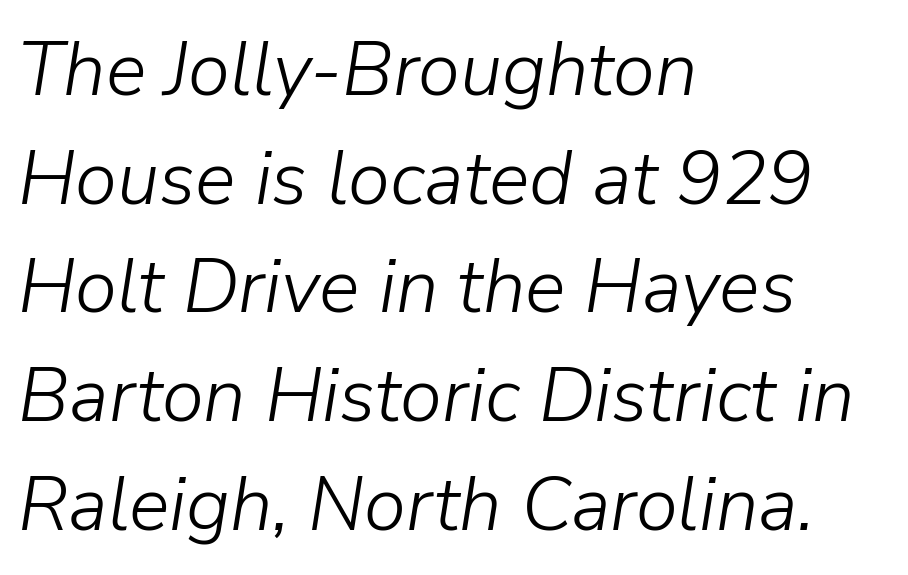
The image shows 76 px light type, italic (leaning right); set left-aligned, normal line spacing (1.43x), normal letter spacing, not underlined; low stroke contrast and a medium x-height.
